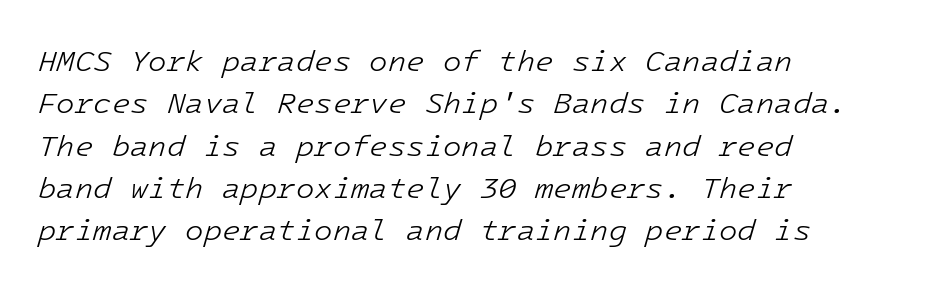
The face looks like a standard text weight, possibly lighter. The letterforms sit shoulder to shoulder at normal distance. Quick note: italic. Each row of text sits above clean, open space. The setting favours the left margin, as ordinary paragraphs usually do. Baseline-to-baseline distance is the conventional proportion of letter height.
